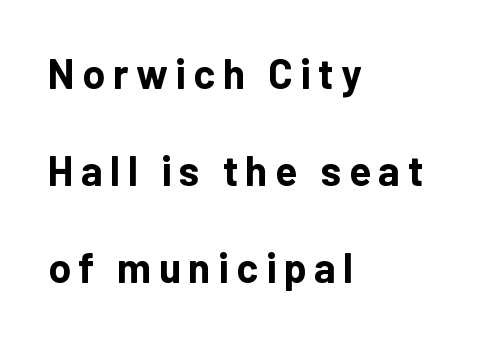
The image shows 41 px bold sans-serif type, upright; set left-aligned, loose line spacing (2.37x), not underlined; low stroke contrast and a medium x-height.
